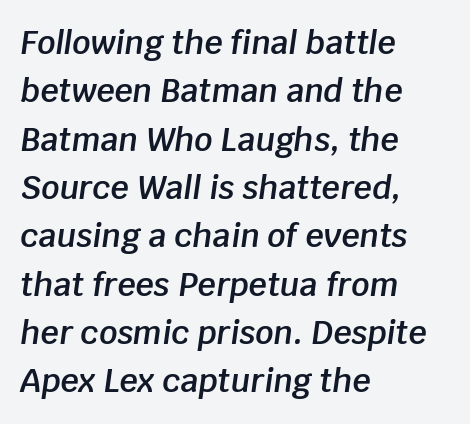
Posture: slanted. The baseline area is clear. Students, note that the glyphs here touch the page at normal intervals. These lines are set flush left with a ragged right edge. Regarding leading, the lines here are spaced in the standard way.
